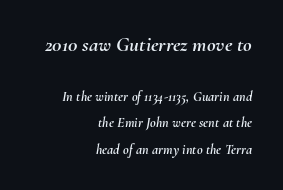
{"italic": "yes", "lean": "right", "slant_degrees": 10, "underline": "no", "align": "right", "line_spacing": "loose", "line_spacing_ratio": 1.9, "letter_spacing": "normal", "letter_spacing_em": 0.0, "larger_block": "first", "size_ratio": 1.5, "glyph_px": 21}
